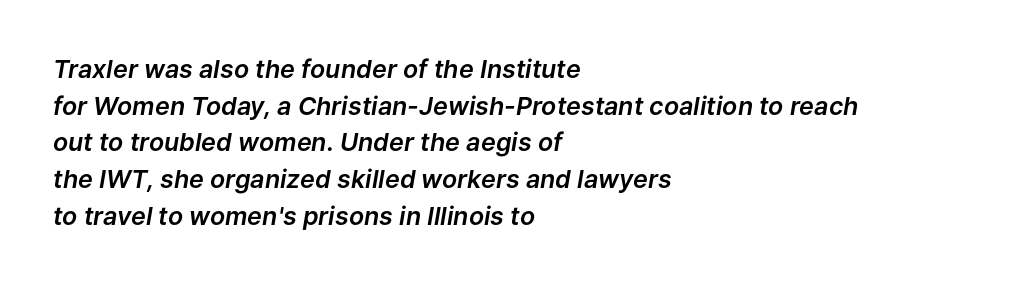
The image shows 25 px text type, italic (leaning right); set left-aligned, normal line spacing (1.47x), normal letter spacing, not underlined.
